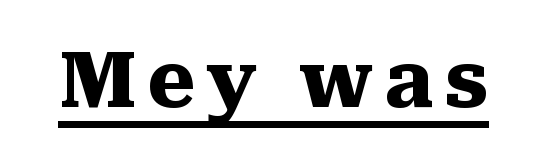
Q: Is the text bold? A: Yes.
Q: Is the text italic (slanted)? A: No, it is upright.
Q: Is the typeface a serif or a sans-serif typeface? A: Serif.
Q: Is the text underlined? A: Yes.
Q: Width (condensed, normal, or wide)? A: Normal.
Q: Stroke contrast? A: Medium.
Q: x-height? A: Medium.
Q: Monospaced? A: No.
